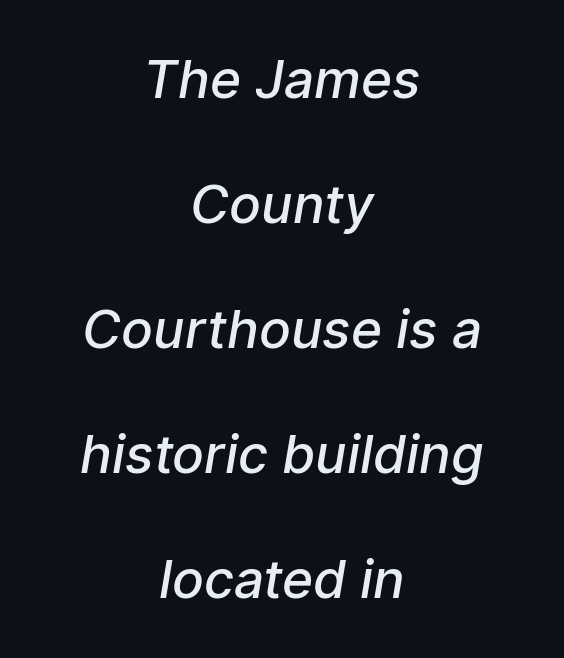
In CSS terms this would be text-align: center. The face used here is rendered with its standard letterfit. The baseline area is clear. Honestly, the rows look like they've been pulled way apart.
